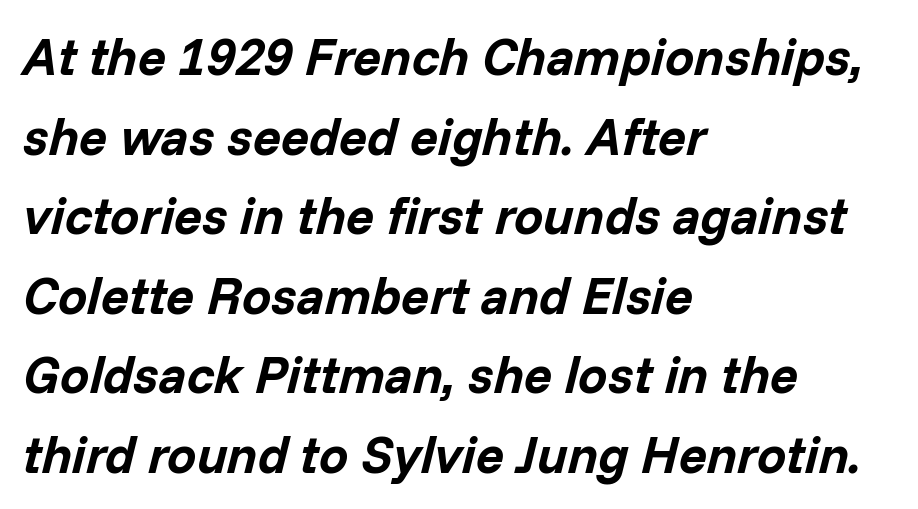
Here the designer chose a conventional face with non-uniform glyph widths. Tracking here is standard; glyphs follow each other at the usual distance. Compared with an ordinary text face, these strokes are far heavier — a full bold. One glance says typical: line gaps are just what's usual. Rule under the text: the space is simply empty. Teacher's note: observe the even left margin — that is flush-left alignment.
